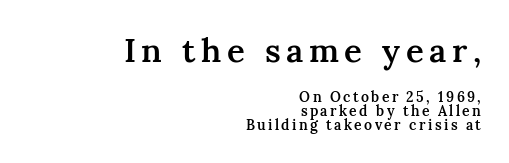
{"serif": "yes", "italic": "no", "bold": "semi", "weight": "semibold", "width": "normal", "stroke_contrast": "medium", "x_height": "medium", "monospaced": "no", "underline": "no", "align": "right", "line_spacing": "tight", "line_spacing_ratio": 1.0, "larger_block": "first", "size_ratio": 2.36, "glyph_px": 33}
